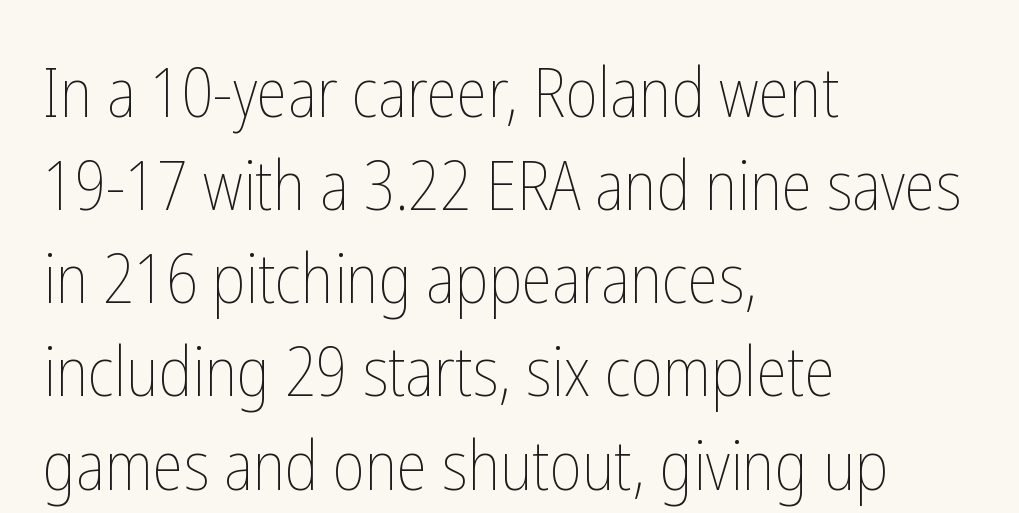
{"italic": "no", "bold": "no", "weight": "thin", "width": "condensed", "stroke_contrast": "low", "x_height": "medium", "monospaced": "no", "underline": "no", "align": "left", "line_spacing": "normal", "line_spacing_ratio": 1.35, "letter_spacing": "normal", "letter_spacing_em": 0.0, "glyph_px": 69}
